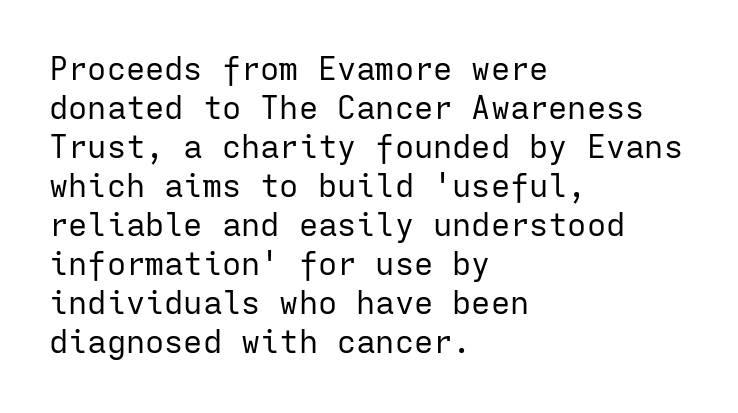
The space beneath each line is pristine and unruled. The passage shown is typed in a monospace face where columns stay perfectly aligned. Posture: upright roman. The rag falls on the right side of this text block. Unlike a traditional serif, this face leaves its strokes unadorned.
